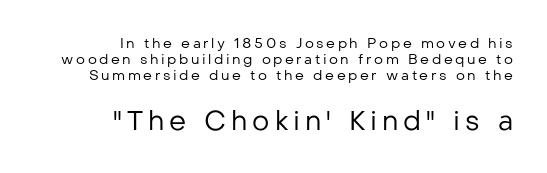
{"italic": "no", "bold": "no", "underline": "no", "align": "right", "line_spacing_ratio": 1.16, "larger_block": "second", "size_ratio": 1.93, "glyph_px": 27}
